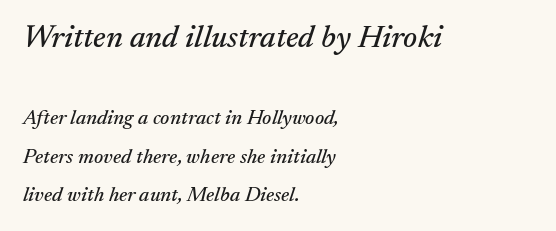
Q: Is the text italic (slanted)? A: Yes, it leans right by about 17 degrees.
Q: Is the typeface a serif or a sans-serif typeface? A: Serif.
Q: Is the text underlined? A: No.
Q: How is the paragraph aligned? A: Left-aligned.
Q: Is the spacing between letters normal or unusually wide? A: Normal.
Q: Which block of text is set in a larger size, the first (top) or the second (bottom)? A: The first (top) one.
Q: Width (condensed, normal, or wide)? A: Normal.
Q: Stroke contrast? A: Medium.
Q: x-height? A: Small.
Q: Monospaced? A: No.
